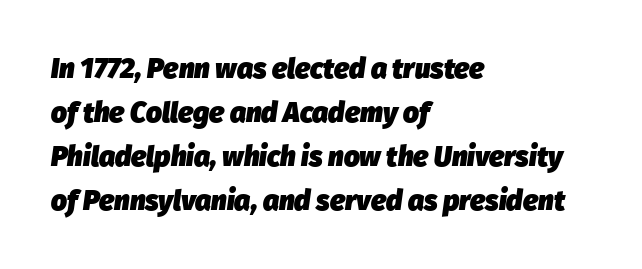
Q: Is the text bold? A: Yes.
Q: Is the text italic (slanted)? A: Yes, it leans right by about 8 degrees.
Q: Is the text underlined? A: No.
Q: How is the paragraph aligned? A: Left-aligned.
Q: Is the spacing between letters normal or unusually wide? A: Normal.
Q: Is the spacing between lines tight, normal or loose? A: Normal.
Q: Width (condensed, normal, or wide)? A: Normal.
Q: Stroke contrast? A: Low.
Q: x-height? A: Medium.
Q: Monospaced? A: No.
